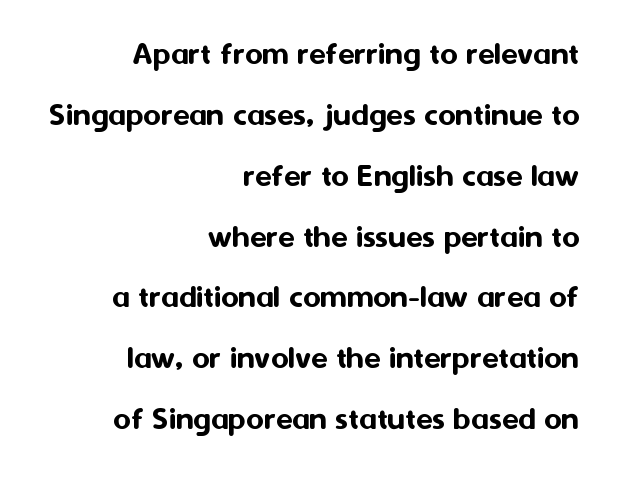
Each line ends at the same right margin while the left side varies. The letterforms sit shoulder to shoulder at normal distance. Has an underline been added? It has not. Note the varied advance widths — an 'i' is clearly narrower than an 'm'. In terms of letterform style, serifs are entirely absent. In terms of posture, this sample is upright.
